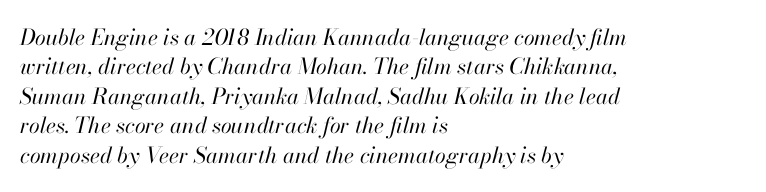
The image shows 22 px text type, italic (leaning right); set left-aligned, normal line spacing (1.34x), normal letter spacing, not underlined.
